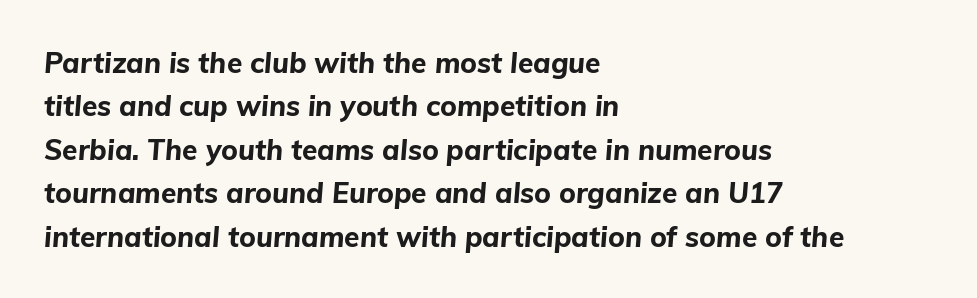
The image shows 28 px bold type, italic (leaning right); set left-aligned, normal line spacing (1.55x), normal letter spacing, not underlined; low stroke contrast and a medium x-height.
